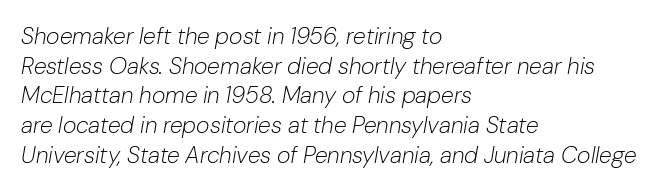
Q: Is the text bold? A: No.
Q: Is the text italic (slanted)? A: Yes, it leans right by about 10 degrees.
Q: Is the text underlined? A: No.
Q: How is the paragraph aligned? A: Left-aligned.
Q: Is the spacing between letters normal or unusually wide? A: Normal.
Q: Is the spacing between lines tight, normal or loose? A: Normal.
